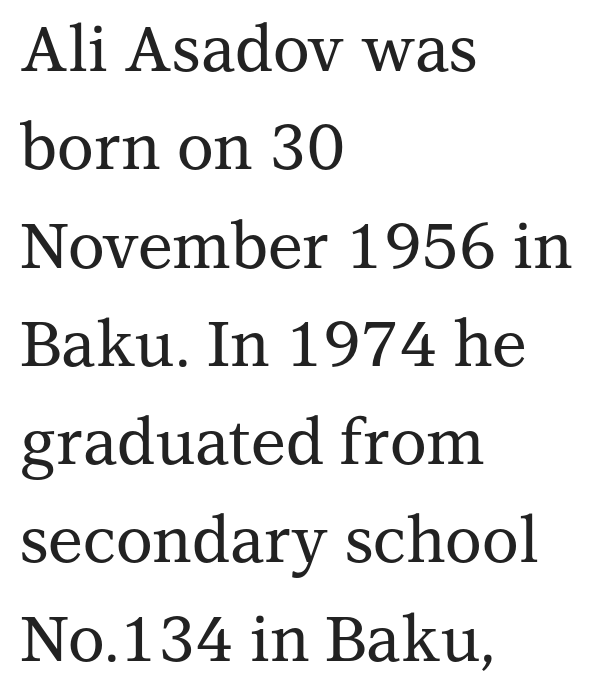
Q: Is the text italic (slanted)? A: No, it is upright.
Q: Is the typeface a serif or a sans-serif typeface? A: Serif.
Q: Is the text underlined? A: No.
Q: How is the paragraph aligned? A: Left-aligned.
Q: Is the spacing between letters normal or unusually wide? A: Normal.
Q: Is the spacing between lines tight, normal or loose? A: Normal.
Q: Width (condensed, normal, or wide)? A: Normal.
Q: Stroke contrast? A: Medium.
Q: x-height? A: Medium.
Q: Monospaced? A: No.
